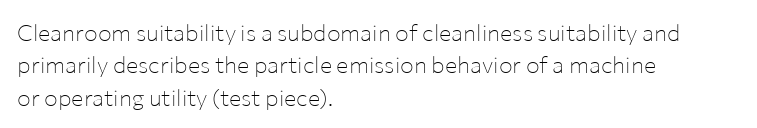
The image shows 23 px text type, upright; set left-aligned, normal line spacing (1.41x), normal letter spacing, not underlined.
